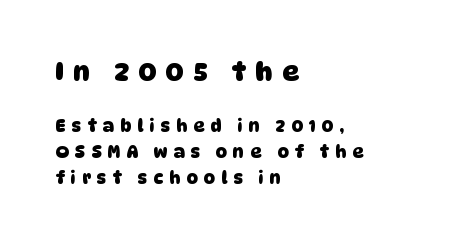
Q: Is the text bold? A: Yes.
Q: Is the text underlined? A: No.
Q: How is the paragraph aligned? A: Left-aligned.
Q: Is the spacing between letters normal or unusually wide? A: Unusually wide.
Q: Is the spacing between lines tight, normal or loose? A: Normal.
Q: Which block of text is set in a larger size, the first (top) or the second (bottom)? A: The first (top) one.
